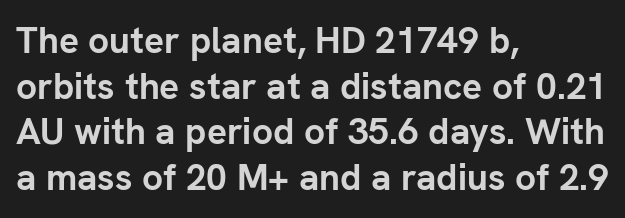
{"serif": "no", "italic": "no", "bold": "yes", "weight": "semibold", "width": "normal", "stroke_contrast": "low", "x_height": "medium", "monospaced": "no", "underline": "no", "align": "left", "line_spacing_ratio": 1.23, "letter_spacing": "normal", "letter_spacing_em": 0.0, "glyph_px": 37}
